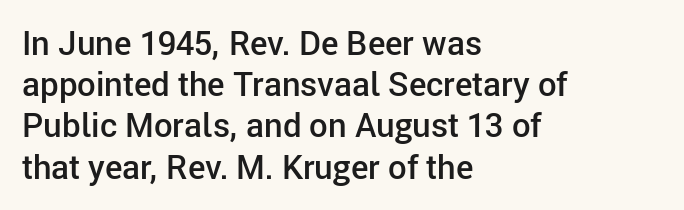
The image shows 33 px semibold sans-serif type, upright; set left-aligned, normal line spacing (1.25x), normal letter spacing, not underlined; low stroke contrast and a medium x-height.
